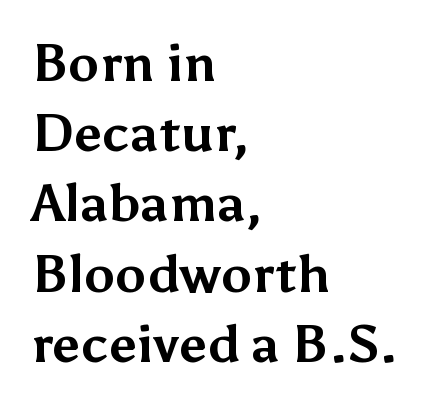
Q: Is the text bold? A: Yes.
Q: Is the text italic (slanted)? A: No, it is upright.
Q: Is the typeface a serif or a sans-serif typeface? A: Sans-serif.
Q: Is the text underlined? A: No.
Q: How is the paragraph aligned? A: Left-aligned.
Q: Is the spacing between letters normal or unusually wide? A: Normal.
Q: Is the spacing between lines tight, normal or loose? A: Normal.
Q: Width (condensed, normal, or wide)? A: Normal.
Q: Stroke contrast? A: Medium.
Q: x-height? A: Medium.
Q: Monospaced? A: No.
